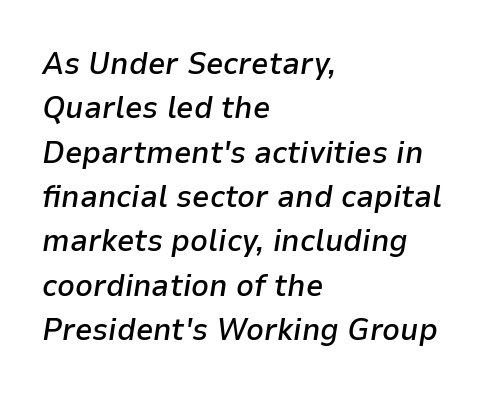
{"italic": "yes", "lean": "right", "slant_degrees": 9, "bold": "semi", "weight": "semibold", "width": "normal", "stroke_contrast": "low", "x_height": "medium", "monospaced": "no", "underline": "no", "align": "left", "line_spacing": "normal", "line_spacing_ratio": 1.43, "letter_spacing": "normal", "letter_spacing_em": 0.0, "glyph_px": 31}
